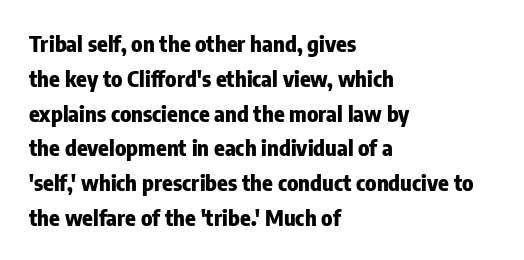
{"italic": "no", "bold": "yes", "underline": "no", "align": "left", "line_spacing": "normal", "line_spacing_ratio": 1.58, "letter_spacing": "normal", "letter_spacing_em": 0.0, "glyph_px": 22}
